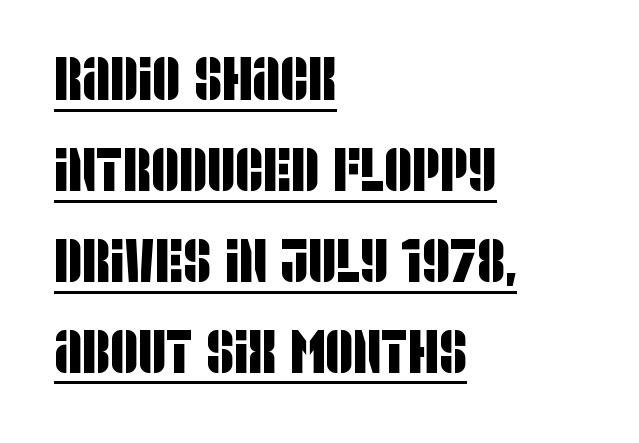
Underlined type. One-word summary of the alignment: left. These lines are composed in type without serifs. Words appear dense and cohesive because spacing is normal.
